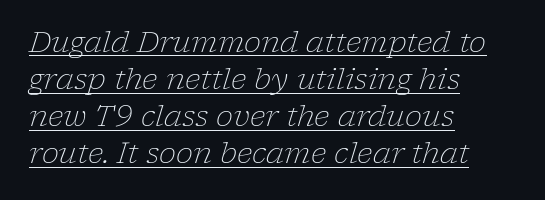
The image shows 29 px light serif type, italic (leaning right); set left-aligned, normal line spacing (1.28x), normal letter spacing, underlined; low stroke contrast and a medium x-height.
